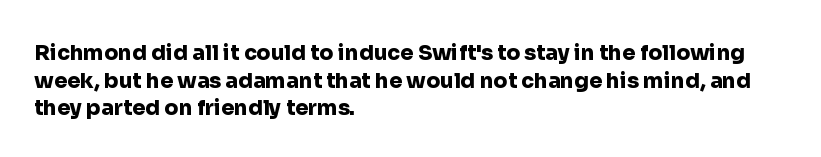
It's the straight-up-and-down kind of type. The words here are not underlined. Summary of vertical rhythm: regular, with standard interline spacing. Alignment: flush left. The rendering keeps characters at their native spacing.
